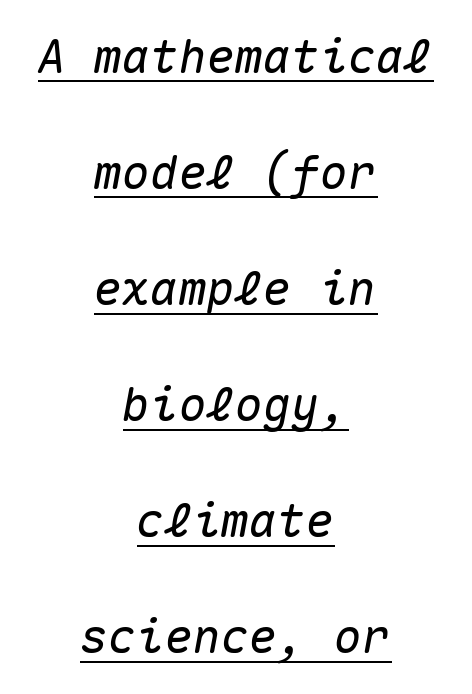
The image shows 47 px text type, italic (leaning right), monospaced; set centered, loose line spacing (2.47x), normal letter spacing, underlined; medium stroke contrast and a medium x-height.
